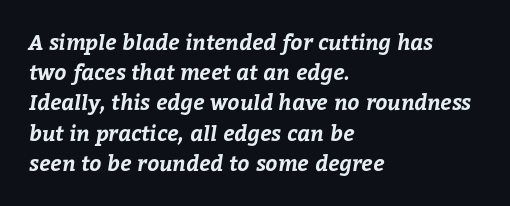
Q: Is the text bold? A: Yes.
Q: Is the text underlined? A: No.
Q: How is the paragraph aligned? A: Left-aligned.
Q: Is the spacing between letters normal or unusually wide? A: Normal.
Q: Is the spacing between lines tight, normal or loose? A: Normal.
